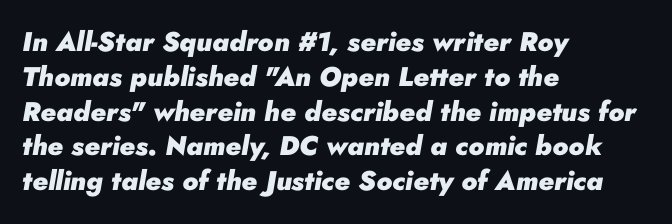
Q: Is the text bold? A: Yes.
Q: Is the text italic (slanted)? A: Yes, it leans right by about 10 degrees.
Q: Is the text underlined? A: No.
Q: How is the paragraph aligned? A: Left-aligned.
Q: Is the spacing between letters normal or unusually wide? A: Normal.
Q: Is the spacing between lines tight, normal or loose? A: Normal.
